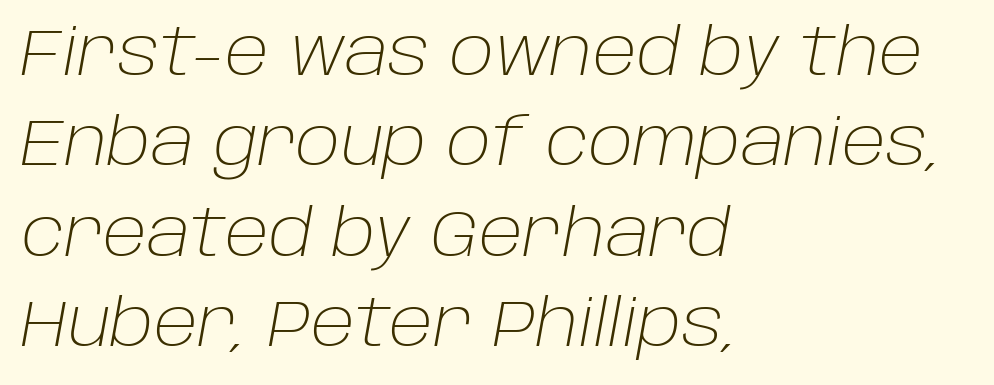
Q: Is the text bold? A: No.
Q: Is the text italic (slanted)? A: Yes, it leans right by about 10 degrees.
Q: Is the text underlined? A: No.
Q: How is the paragraph aligned? A: Left-aligned.
Q: Is the spacing between letters normal or unusually wide? A: Normal.
Q: Is the spacing between lines tight, normal or loose? A: Normal.
Q: Width (condensed, normal, or wide)? A: Normal.
Q: Stroke contrast? A: Low.
Q: x-height? A: Large.
Q: Monospaced? A: No.
